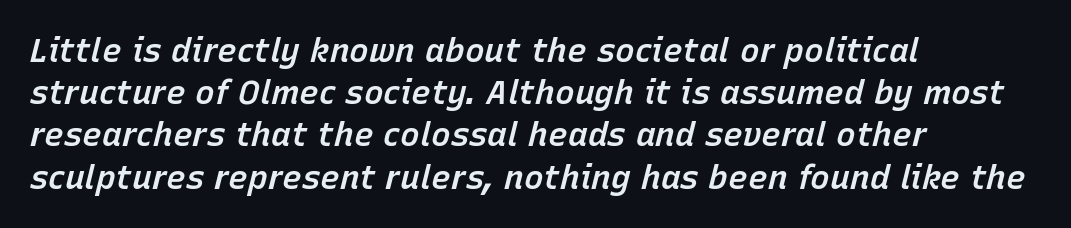
The image shows 33 px semibold type, italic (leaning right); set left-aligned, normal line spacing (1.28x), normal letter spacing, not underlined; low stroke contrast and a medium x-height.
